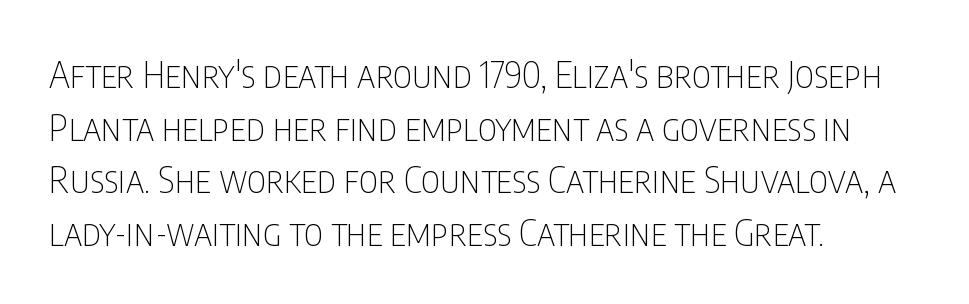
Q: Is the text bold? A: No.
Q: Is the text italic (slanted)? A: No, it is upright.
Q: Is the typeface a serif or a sans-serif typeface? A: Sans-serif.
Q: Is the text underlined? A: No.
Q: How is the paragraph aligned? A: Left-aligned.
Q: Is the spacing between letters normal or unusually wide? A: Normal.
Q: Is the spacing between lines tight, normal or loose? A: Normal.
Q: Width (condensed, normal, or wide)? A: Condensed.
Q: Stroke contrast? A: Low.
Q: x-height? A: Large.
Q: Monospaced? A: No.
